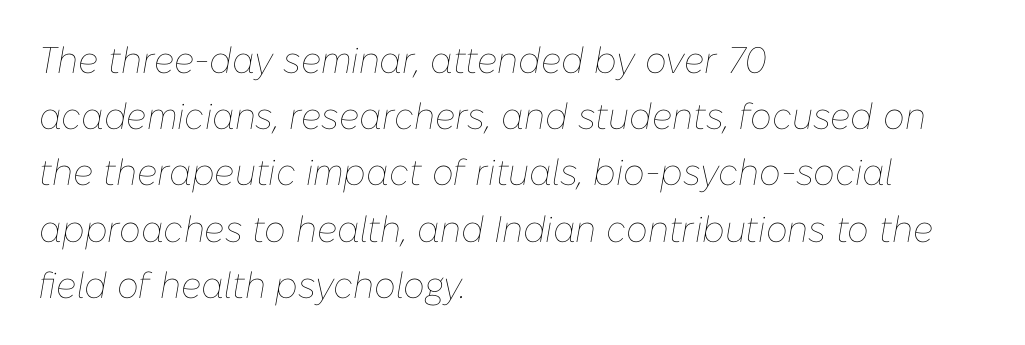
{"italic": "yes", "lean": "right", "slant_degrees": 10, "bold": "no", "weight": "thin", "width": "normal", "stroke_contrast": "low", "x_height": "medium", "monospaced": "no", "underline": "no", "align": "left", "line_spacing": "normal", "line_spacing_ratio": 1.52, "letter_spacing": "normal", "letter_spacing_em": 0.0, "glyph_px": 37}
